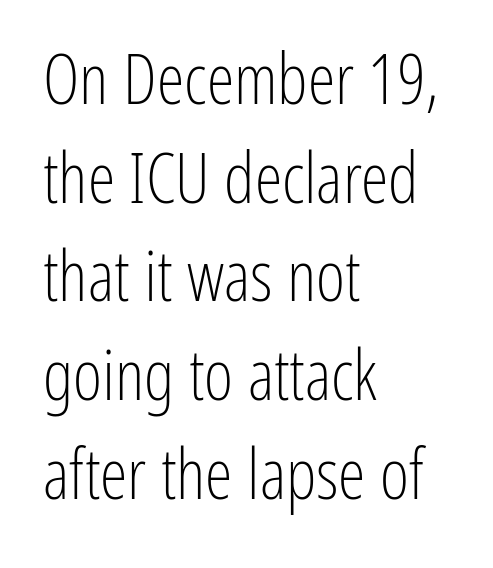
The image shows 70 px light, condensed sans-serif type, upright; set left-aligned, normal line spacing (1.41x), normal letter spacing, not underlined; low stroke contrast and a medium x-height.
